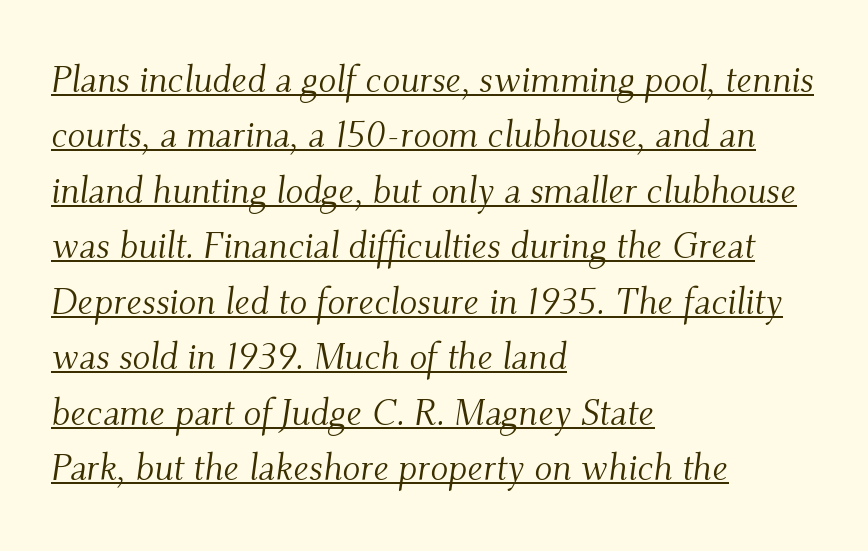
Q: Is the text bold? A: No.
Q: Is the text italic (slanted)? A: Yes, it leans right by about 9 degrees.
Q: Is the typeface a serif or a sans-serif typeface? A: Serif.
Q: Is the text underlined? A: Yes.
Q: How is the paragraph aligned? A: Left-aligned.
Q: Is the spacing between letters normal or unusually wide? A: Normal.
Q: Is the spacing between lines tight, normal or loose? A: Normal.
Q: Width (condensed, normal, or wide)? A: Normal.
Q: Stroke contrast? A: Medium.
Q: x-height? A: Small.
Q: Monospaced? A: No.
